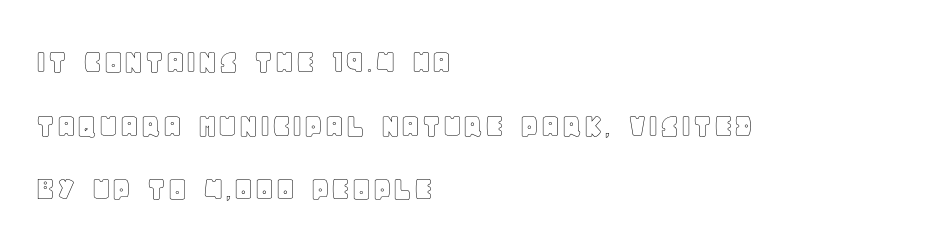
Standard letterfit; no display-style spreading of the glyphs. The text block is weighted toward the left margin, trailing off unevenly rightward. Each row of text sits above clean, open space. The face used here is proportionally spaced, like ordinary book or web type.
